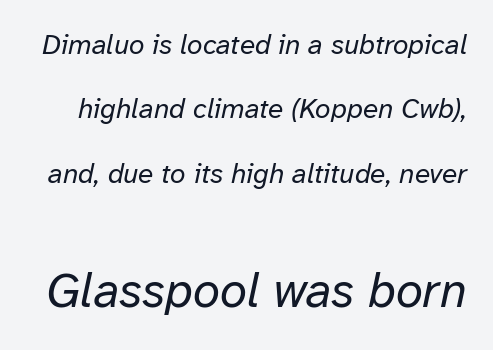
Q: Is the text bold? A: No.
Q: Is the text italic (slanted)? A: Yes, it leans right by about 12 degrees.
Q: Is the text underlined? A: No.
Q: Is the spacing between letters normal or unusually wide? A: Normal.
Q: Is the spacing between lines tight, normal or loose? A: Loose.
Q: Which block of text is set in a larger size, the first (top) or the second (bottom)? A: The second (bottom) one.
Q: Width (condensed, normal, or wide)? A: Normal.
Q: Stroke contrast? A: Low.
Q: x-height? A: Medium.
Q: Monospaced? A: No.
